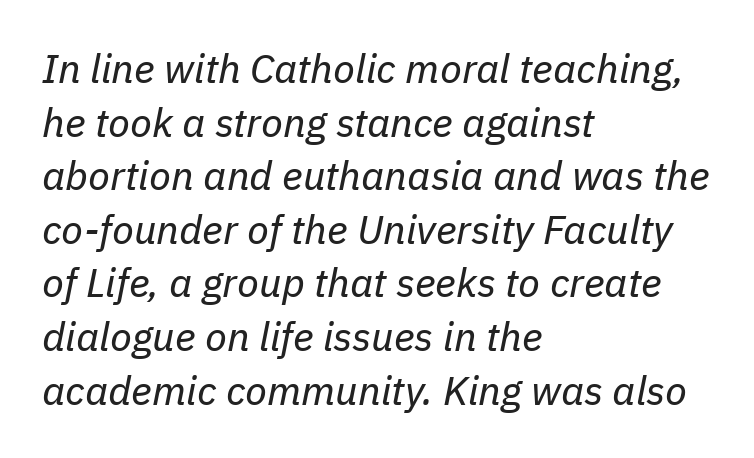
Does extra space separate the letters? No, they use regular spacing. Regular leading. The lines in this sample share a left origin and differ only in where they stop. Do the characters align in a grid? No, the font is proportional. The font sits on the lighter half of the weight spectrum, regular included.
